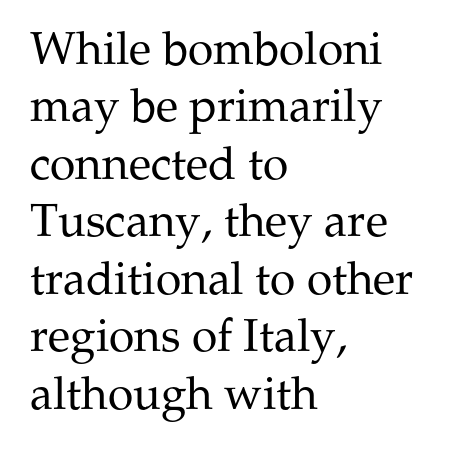
{"serif": "yes", "italic": "no", "bold": "no", "weight": "regular", "width": "normal", "stroke_contrast": "medium", "x_height": "medium", "monospaced": "no", "underline": "no", "align": "left", "line_spacing": "normal", "line_spacing_ratio": 1.25, "letter_spacing": "normal", "letter_spacing_em": 0.0, "glyph_px": 46}
